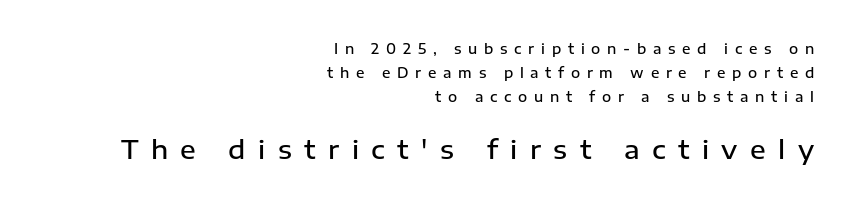
{"italic": "no", "bold": "semi", "underline": "no", "align": "right", "line_spacing_ratio": 1.72, "letter_spacing": "wide", "letter_spacing_em": 0.48, "larger_block": "second", "size_ratio": 1.86, "glyph_px": 26}
